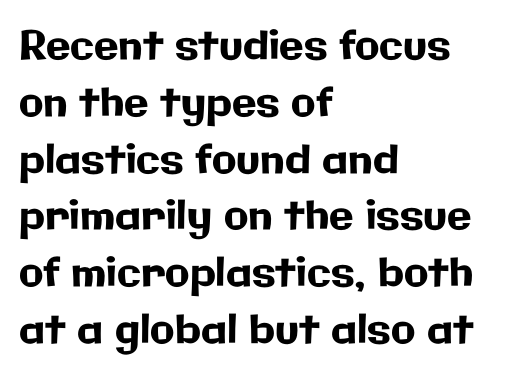
{"serif": "no", "italic": "no", "width": "normal", "stroke_contrast": "low", "x_height": "medium", "monospaced": "no", "underline": "no", "align": "left", "line_spacing": "normal", "line_spacing_ratio": 1.42, "letter_spacing": "normal", "letter_spacing_em": 0.0, "glyph_px": 40}
